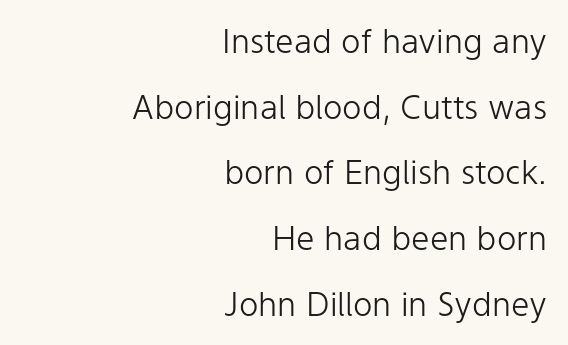
{"serif": "no", "italic": "no", "bold": "no", "weight": "light", "width": "normal", "stroke_contrast": "low", "x_height": "medium", "monospaced": "no", "underline": "no", "align": "right", "line_spacing": "loose", "line_spacing_ratio": 1.99, "letter_spacing": "normal", "letter_spacing_em": 0.0, "glyph_px": 33}
